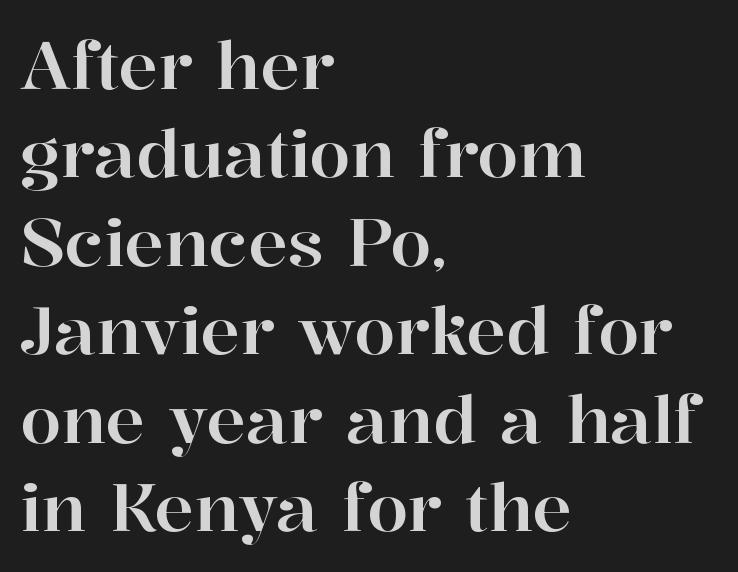
Compared with typical body copy, the letter spacing here is the same. Font category for this specimen: serif. The text block is weighted toward the left margin, trailing off unevenly rightward. The passage shown is typed in a proportional face where columns would drift. Plain, unruled lines of type. The leading is moderate, giving the passage an even texture.
